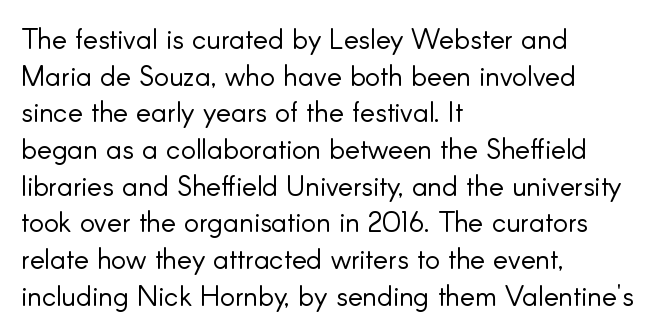
{"serif": "no", "italic": "no", "bold": "no", "weight": "light", "width": "normal", "stroke_contrast": "low", "x_height": "small", "monospaced": "no", "underline": "no", "align": "left", "line_spacing": "normal", "line_spacing_ratio": 1.31, "letter_spacing": "normal", "letter_spacing_em": 0.0, "glyph_px": 28}
